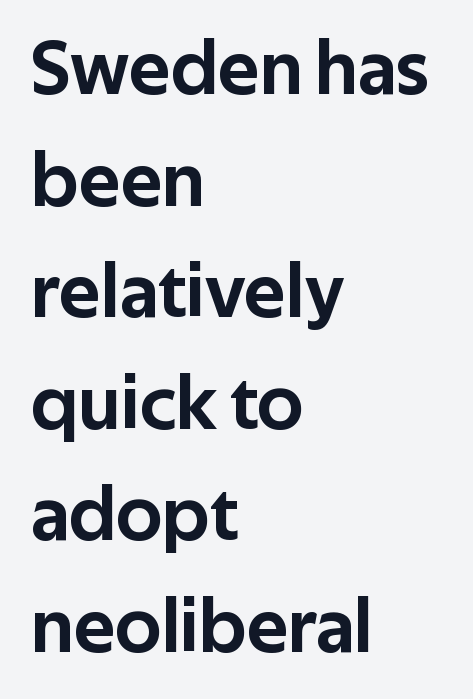
Look at the bottom of the vertical strokes: they stop flat, with no serifs. Alignment: flush left. This sample uses an upright cut, with every glyph sitting square on the baseline. A typesetter would call this zero additional tracking.
